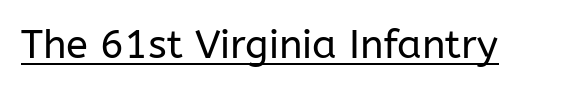
The image shows 40 px regular-weight sans-serif type, upright; set normal letter spacing, underlined; low stroke contrast and a medium x-height.
